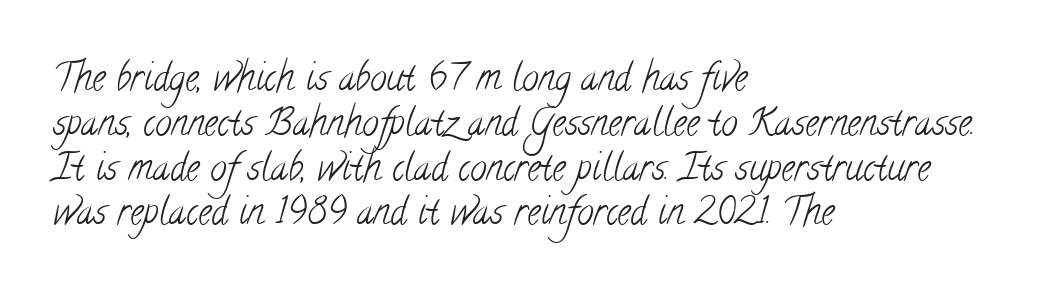
The letters sit at their default tracking, neither squeezed nor spread. Beneath every word, the page is bare. Varying glyph widths throughout — classic text-font behaviour. Ink coverage per letter is moderate at most. The ragged edge is on the right, which tells us the setting is flush left.
